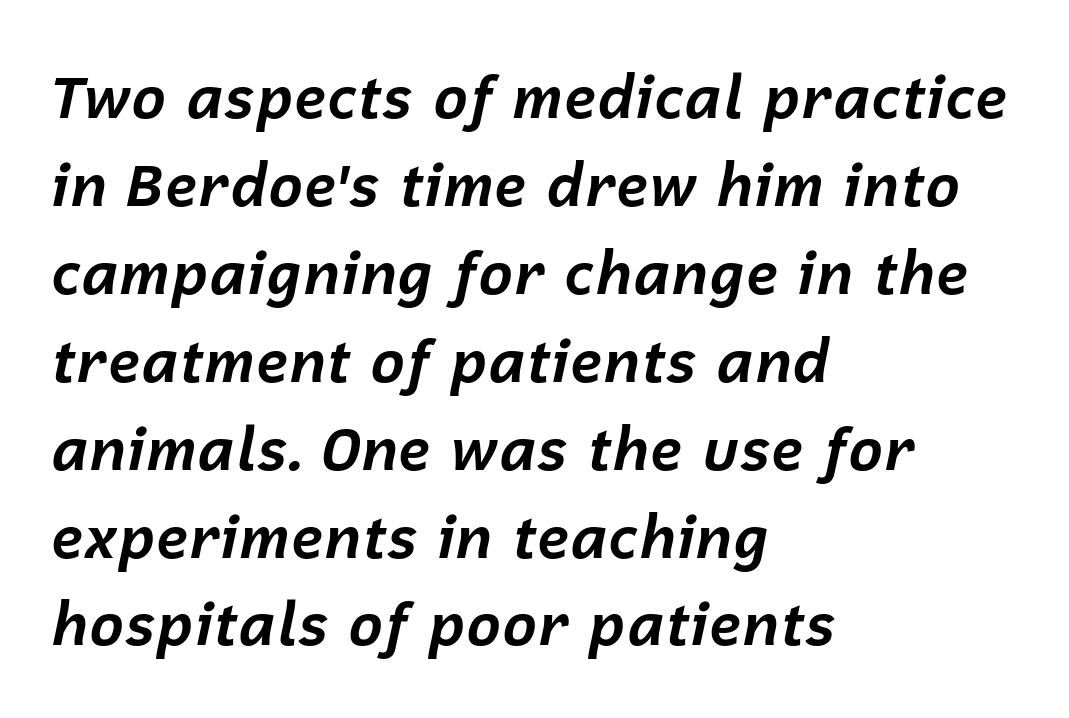
The image shows 59 px bold type, italic (leaning right); set left-aligned, normal line spacing (1.49x), normal letter spacing, not underlined; low stroke contrast and a medium x-height.
